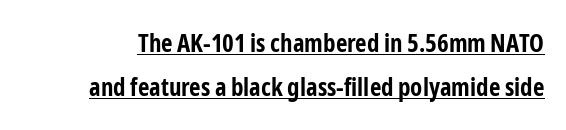
{"italic": "no", "bold": "yes", "underline": "yes", "line_spacing_ratio": 1.75, "letter_spacing": "normal", "letter_spacing_em": 0.0, "glyph_px": 25}
